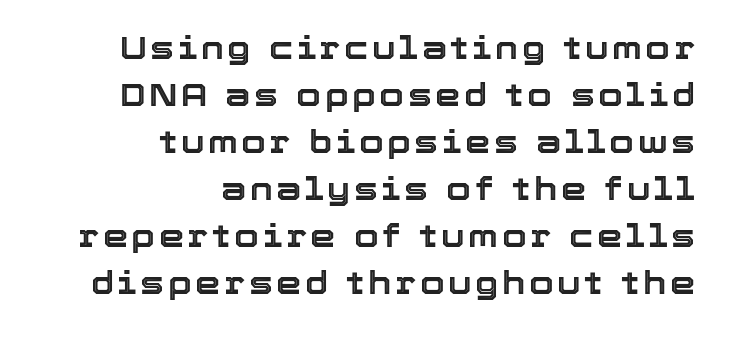
The image shows 32 px text type, upright; set right-aligned, normal line spacing (1.47x), not underlined; a medium x-height.
